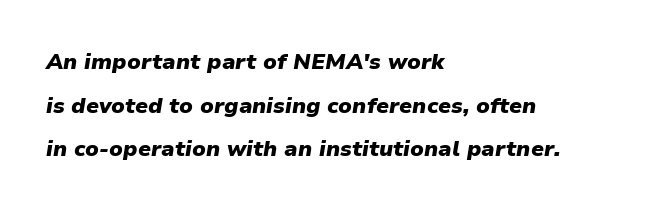
The image shows 22 px bold type, italic (leaning right); set left-aligned, loose line spacing (1.98x), normal letter spacing, not underlined.
